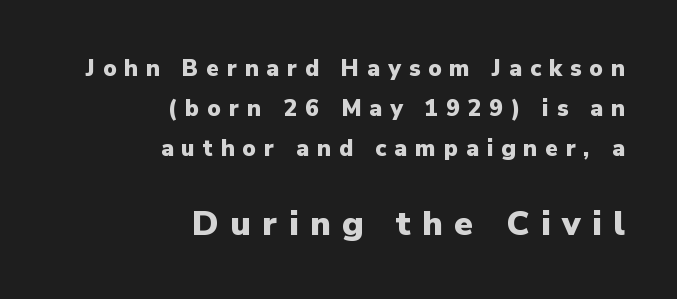
{"serif": "no", "italic": "no", "bold": "yes", "weight": "heavy", "width": "normal", "stroke_contrast": "low", "x_height": "medium", "monospaced": "no", "underline": "no", "align": "right", "line_spacing_ratio": 1.75, "letter_spacing": "wide", "letter_spacing_em": 0.34, "larger_block": "second", "size_ratio": 1.48, "glyph_px": 34}
